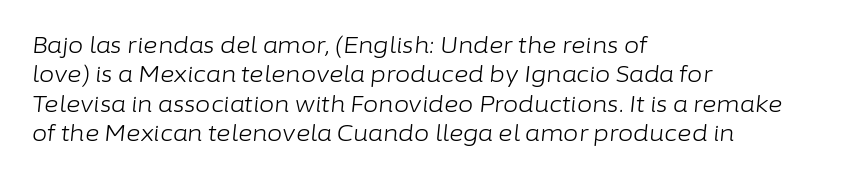
{"italic": "yes", "lean": "right", "slant_degrees": 6, "bold": "no", "underline": "no", "align": "left", "line_spacing": "normal", "line_spacing_ratio": 1.33, "letter_spacing": "normal", "letter_spacing_em": 0.0, "glyph_px": 22}
